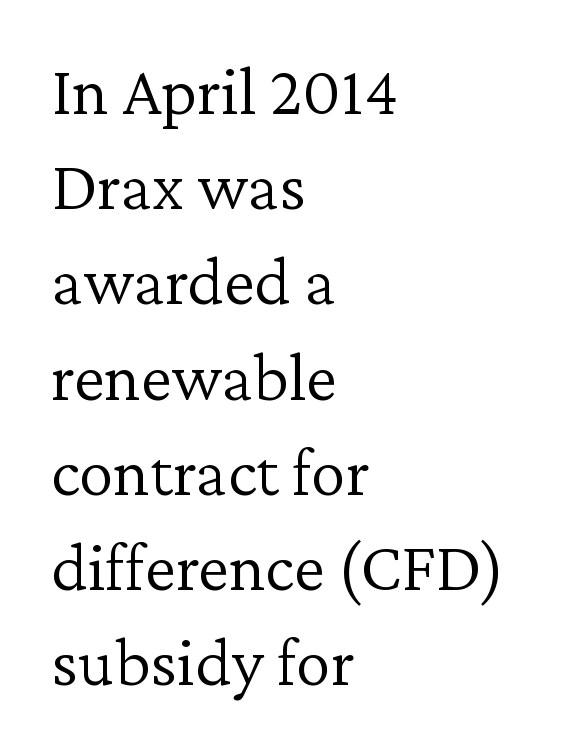
{"serif": "yes", "italic": "no", "bold": "no", "weight": "light", "width": "normal", "stroke_contrast": "low", "x_height": "medium", "monospaced": "no", "underline": "no", "align": "left", "line_spacing": "normal", "line_spacing_ratio": 1.36, "letter_spacing": "normal", "letter_spacing_em": 0.0, "glyph_px": 70}
